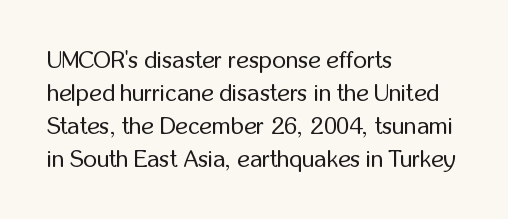
{"italic": "no", "bold": "no", "underline": "no", "align": "left", "line_spacing": "normal", "line_spacing_ratio": 1.37, "letter_spacing": "normal", "letter_spacing_em": 0.0, "glyph_px": 24}
